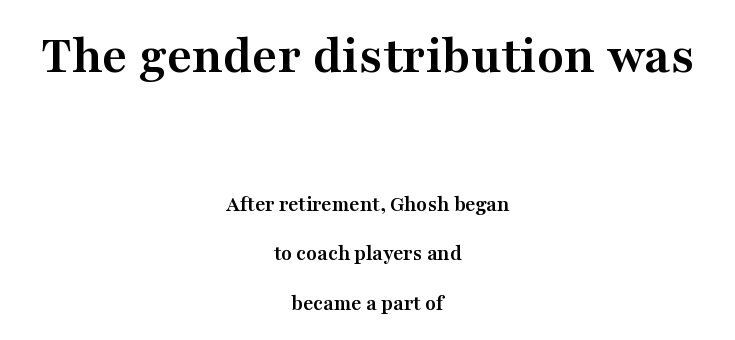
Q: Is the text bold? A: Yes.
Q: Is the text italic (slanted)? A: No, it is upright.
Q: Is the typeface a serif or a sans-serif typeface? A: Serif.
Q: Is the text underlined? A: No.
Q: How is the paragraph aligned? A: Centered.
Q: Is the spacing between letters normal or unusually wide? A: Normal.
Q: Is the spacing between lines tight, normal or loose? A: Loose.
Q: Which block of text is set in a larger size, the first (top) or the second (bottom)? A: The first (top) one.
Q: Width (condensed, normal, or wide)? A: Wide.
Q: Stroke contrast? A: Medium.
Q: x-height? A: Medium.
Q: Monospaced? A: No.
